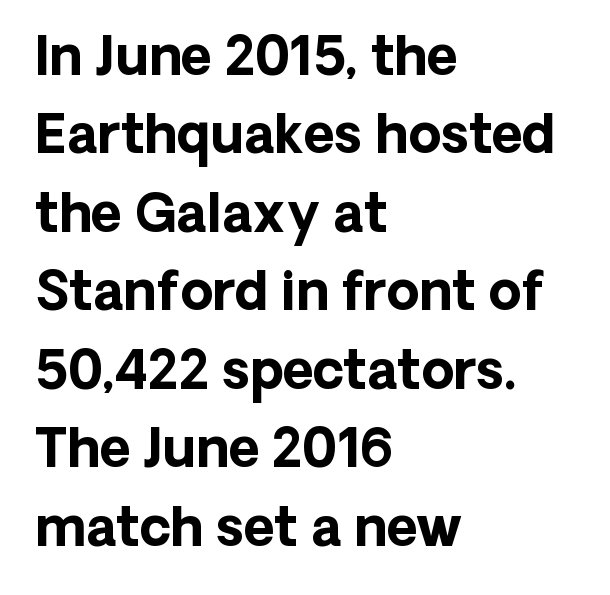
Note the varied advance widths — an 'i' is clearly narrower than an 'm'. The letters stand straight up with perfectly vertical stems. Short note: letters normally spaced. The rendering uses a moderate line-height, typical for paragraphs.
